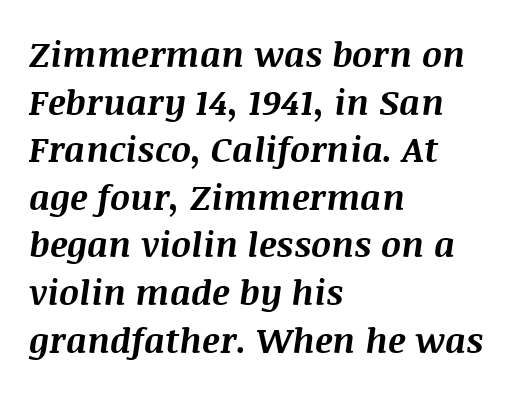
The image shows 35 px bold type, italic (leaning right); set left-aligned, normal line spacing (1.36x), normal letter spacing, not underlined; medium stroke contrast and a large x-height.
